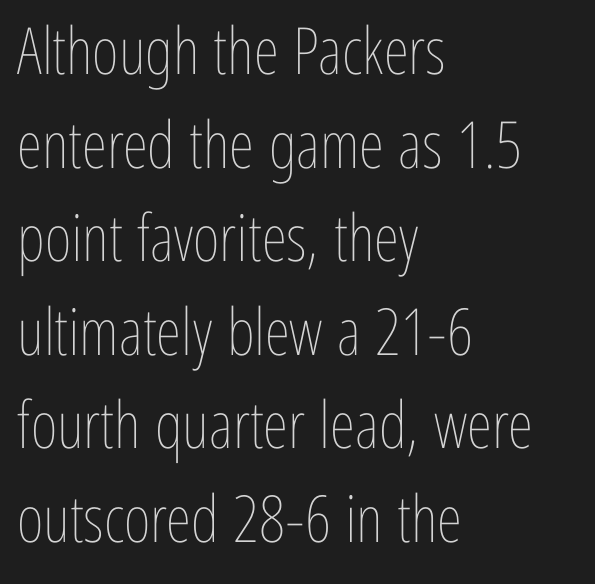
Q: Is the text bold? A: No.
Q: Is the text italic (slanted)? A: No, it is upright.
Q: Is the text underlined? A: No.
Q: How is the paragraph aligned? A: Left-aligned.
Q: Is the spacing between letters normal or unusually wide? A: Normal.
Q: Is the spacing between lines tight, normal or loose? A: Normal.
Q: Width (condensed, normal, or wide)? A: Condensed.
Q: Stroke contrast? A: Low.
Q: x-height? A: Medium.
Q: Monospaced? A: No.
